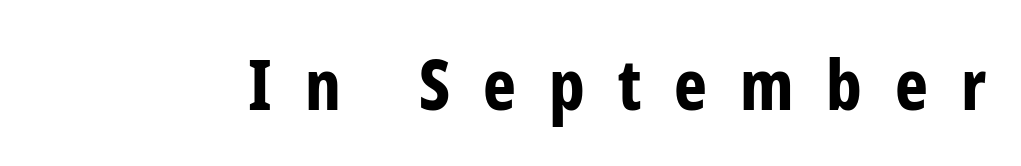
{"serif": "no", "italic": "no", "bold": "yes", "weight": "bold", "width": "condensed", "stroke_contrast": "low", "x_height": "medium", "monospaced": "no", "underline": "no", "letter_spacing": "wide", "letter_spacing_em": 0.47, "glyph_px": 70}
